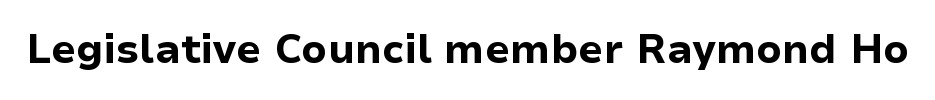
The image shows 40 px bold sans-serif type, upright; set normal letter spacing, not underlined; low stroke contrast and a medium x-height.
